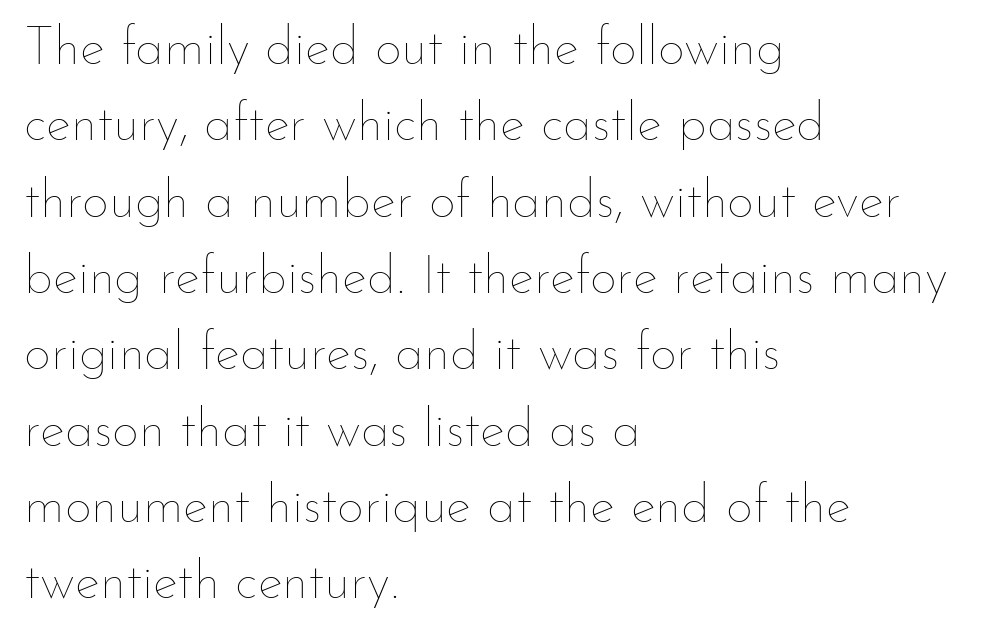
Line beginnings align vertically; line endings do not. Think of a printed novel: that variable character pitch is what you see here. Check under the words: just untouched page. Bold? No — there's no thickening of the strokes.
